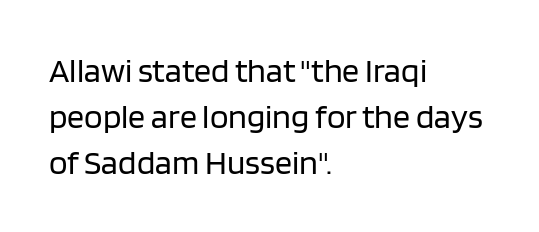
The paragraph has a hard left edge and a soft right edge. The gap between lines stays unmarked. The characters are drawn with everyday or finer stroke widths. No italicization has been applied; the sample stays upright. Observe the ordinary spacing: letters are neighbours, not strangers.
